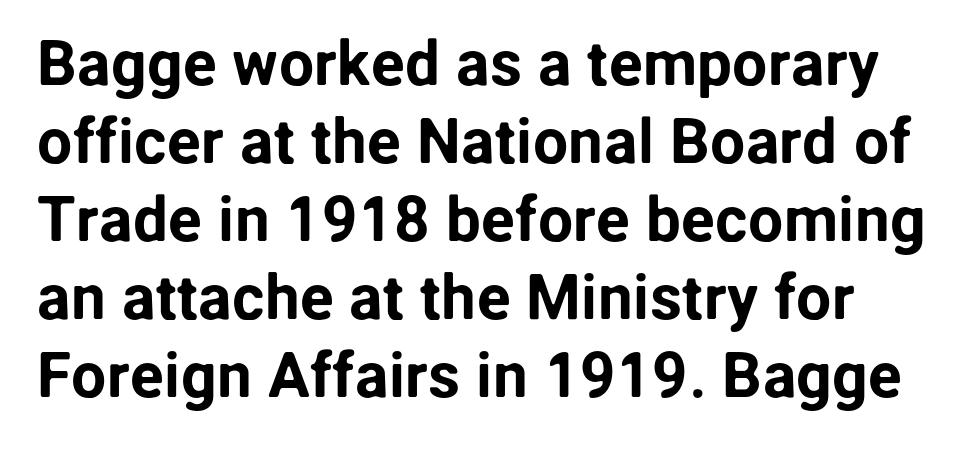
Q: Is the text italic (slanted)? A: No, it is upright.
Q: Is the typeface a serif or a sans-serif typeface? A: Sans-serif.
Q: Is the text underlined? A: No.
Q: Is the spacing between letters normal or unusually wide? A: Normal.
Q: Width (condensed, normal, or wide)? A: Normal.
Q: Stroke contrast? A: Low.
Q: x-height? A: Medium.
Q: Monospaced? A: No.
